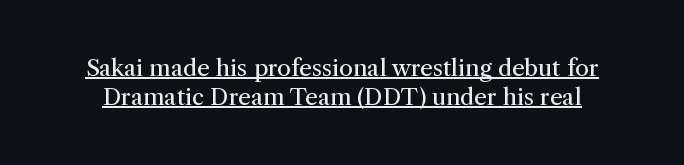
Letter spacing: default. Compared with undecorated copy, this sample adds a rule below the words. Does the lettering tilt? It doesn't — this is upright. Students, observe: this is what conventionally led text looks like. The typeface has the unassuming heft of standard copy or less.
